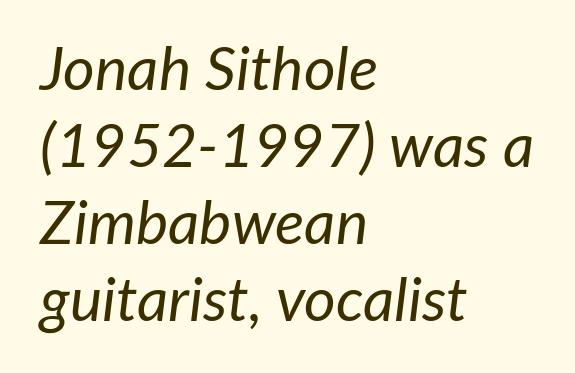
{"italic": "yes", "lean": "right", "slant_degrees": 7, "bold": "no", "weight": "regular", "width": "normal", "stroke_contrast": "low", "x_height": "medium", "monospaced": "no", "underline": "no", "align": "left", "line_spacing": "normal", "line_spacing_ratio": 1.26, "letter_spacing": "normal", "letter_spacing_em": 0.0, "glyph_px": 61}
